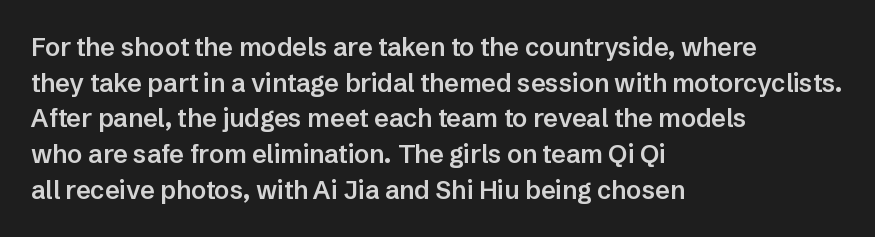
The vertical gap from one line to the next is medium. Which margin do the lines hug? The left one — the right edge is uneven. If you drew a line through each stem, it would be perfectly vertical. Has an underline been added? It has not.
